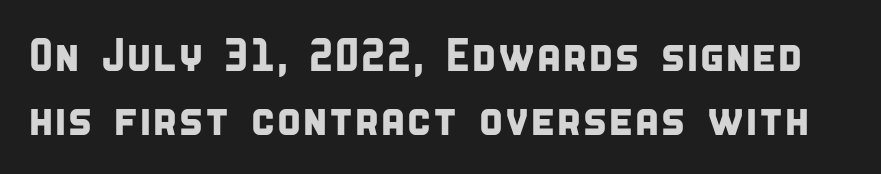
{"serif": "no", "width": "condensed", "stroke_contrast": "low", "x_height": "large", "monospaced": "no", "underline": "no", "line_spacing": "normal", "line_spacing_ratio": 1.4, "letter_spacing": "normal", "letter_spacing_em": 0.0, "glyph_px": 46}
